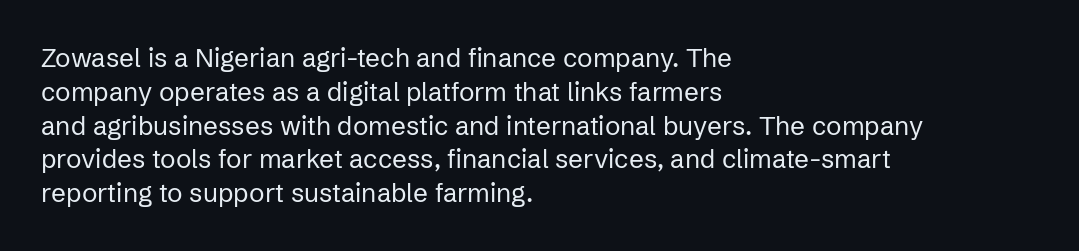
Q: Is the text bold? A: No.
Q: Is the text italic (slanted)? A: No, it is upright.
Q: Is the text underlined? A: No.
Q: How is the paragraph aligned? A: Left-aligned.
Q: Is the spacing between letters normal or unusually wide? A: Normal.
Q: Is the spacing between lines tight, normal or loose? A: Normal.
